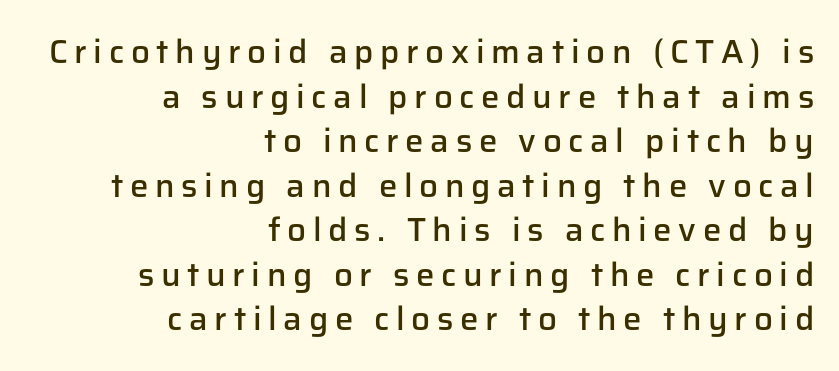
{"serif": "no", "italic": "no", "bold": "semi", "weight": "semibold", "width": "normal", "stroke_contrast": "low", "x_height": "medium", "monospaced": "no", "underline": "no", "align": "right", "line_spacing": "normal", "line_spacing_ratio": 1.35, "letter_spacing": "wide", "letter_spacing_em": 0.2, "glyph_px": 33}
